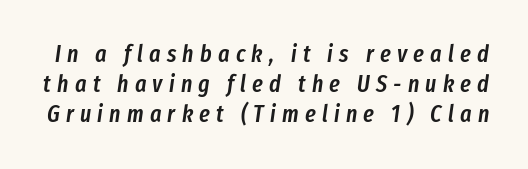
The image shows 24 px text type, italic (leaning right); set normal line spacing (1.26x), unusually wide letter spacing (+0.26 em), not underlined.
